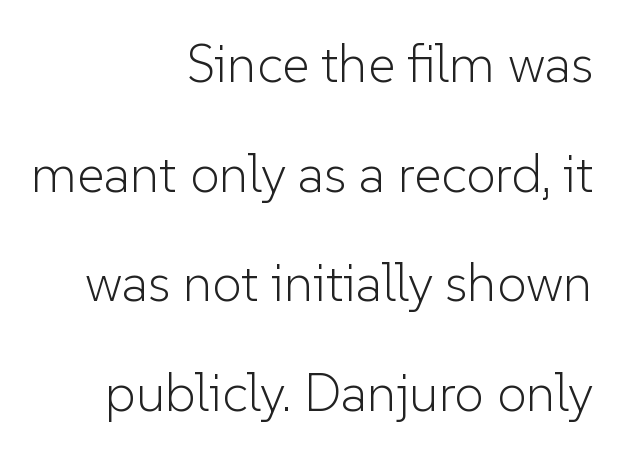
The face looks like a standard text weight, possibly lighter. Stroke terminals: plain, sans-serif. A roman cut, with each character standing at attention. The letterforms sit shoulder to shoulder at normal distance. The glyphs are unaccompanied by any horizontal stroke below them.
